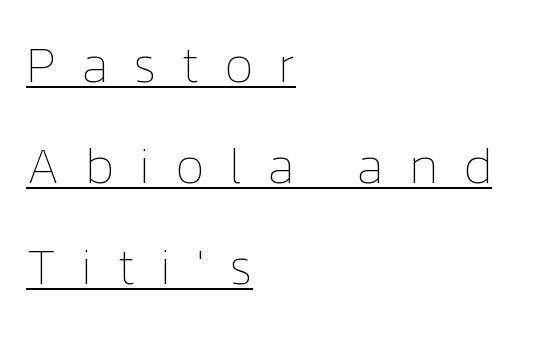
Q: Is the text bold? A: No.
Q: Is the text italic (slanted)? A: No, it is upright.
Q: Is the text underlined? A: Yes.
Q: How is the paragraph aligned? A: Left-aligned.
Q: Is the spacing between letters normal or unusually wide? A: Unusually wide.
Q: Is the spacing between lines tight, normal or loose? A: Loose.
Q: Width (condensed, normal, or wide)? A: Normal.
Q: Stroke contrast? A: Low.
Q: x-height? A: Medium.
Q: Monospaced? A: No.
